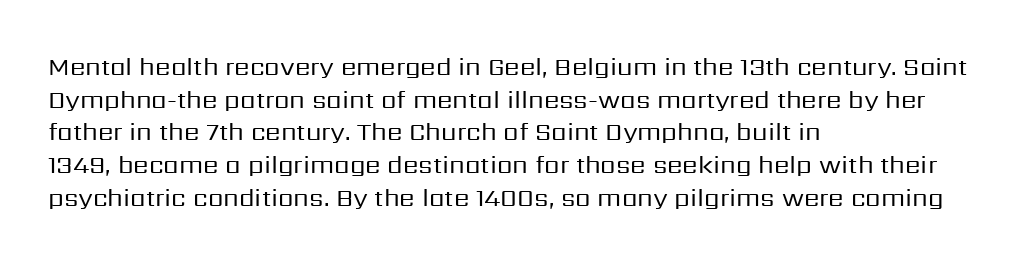
{"italic": "no", "bold": "no", "underline": "no", "align": "left", "line_spacing": "normal", "line_spacing_ratio": 1.31, "letter_spacing": "normal", "letter_spacing_em": 0.0, "glyph_px": 25}
